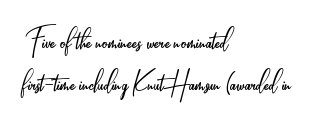
The image shows 36 px light, condensed sans-serif type; set left-aligned, line spacing 1.18x, normal letter spacing, not underlined; low stroke contrast and a small x-height.
